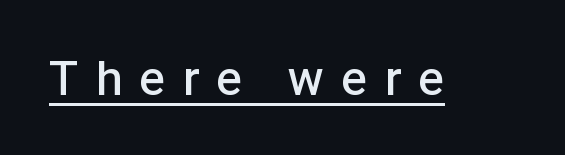
Q: Is the text bold? A: Semi-bold.
Q: Is the text italic (slanted)? A: No, it is upright.
Q: Is the typeface a serif or a sans-serif typeface? A: Sans-serif.
Q: Is the text underlined? A: Yes.
Q: Is the spacing between letters normal or unusually wide? A: Unusually wide.
Q: Width (condensed, normal, or wide)? A: Normal.
Q: Stroke contrast? A: Low.
Q: x-height? A: Medium.
Q: Monospaced? A: No.
